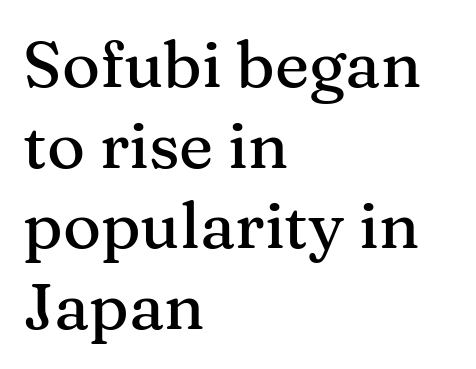
Q: Is the text italic (slanted)? A: No, it is upright.
Q: Is the typeface a serif or a sans-serif typeface? A: Serif.
Q: Is the text underlined? A: No.
Q: How is the paragraph aligned? A: Left-aligned.
Q: Is the spacing between letters normal or unusually wide? A: Normal.
Q: Width (condensed, normal, or wide)? A: Normal.
Q: Stroke contrast? A: Medium.
Q: x-height? A: Medium.
Q: Monospaced? A: No.
